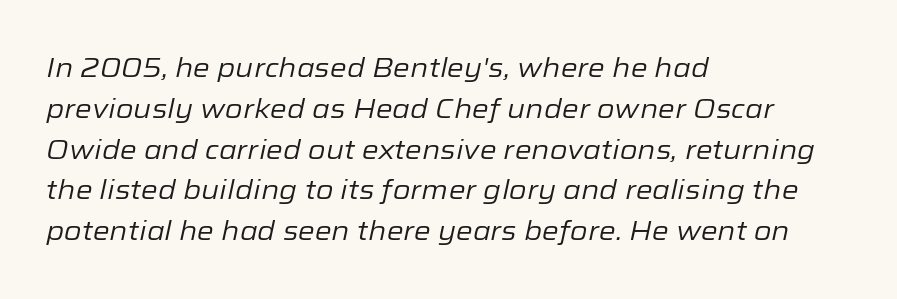
Q: Is the text bold? A: No.
Q: Is the text italic (slanted)? A: Yes, it leans right by about 12 degrees.
Q: Is the text underlined? A: No.
Q: How is the paragraph aligned? A: Left-aligned.
Q: Is the spacing between letters normal or unusually wide? A: Normal.
Q: Is the spacing between lines tight, normal or loose? A: Normal.
